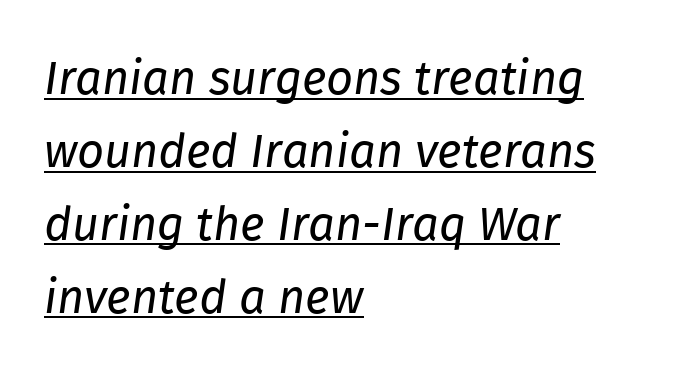
Q: Is the text bold? A: No.
Q: Is the text italic (slanted)? A: Yes, it leans right by about 8 degrees.
Q: Is the text underlined? A: Yes.
Q: How is the paragraph aligned? A: Left-aligned.
Q: Is the spacing between letters normal or unusually wide? A: Normal.
Q: Is the spacing between lines tight, normal or loose? A: Normal.
Q: Width (condensed, normal, or wide)? A: Normal.
Q: Stroke contrast? A: Low.
Q: x-height? A: Medium.
Q: Monospaced? A: No.
